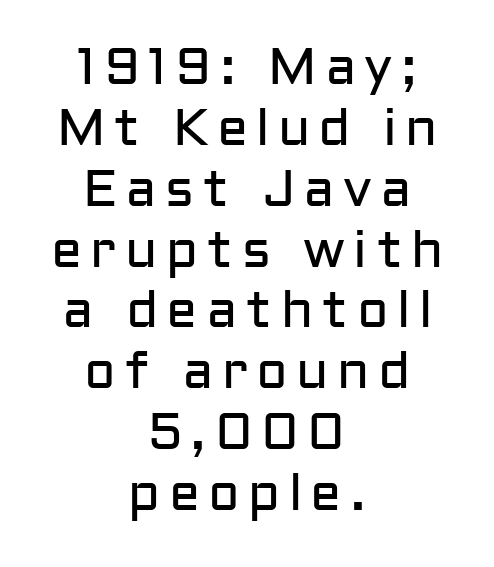
{"serif": "no", "italic": "no", "bold": "no", "weight": "regular", "width": "normal", "stroke_contrast": "low", "x_height": "medium", "monospaced": "no", "underline": "no", "align": "center", "line_spacing_ratio": 1.17, "glyph_px": 52}
